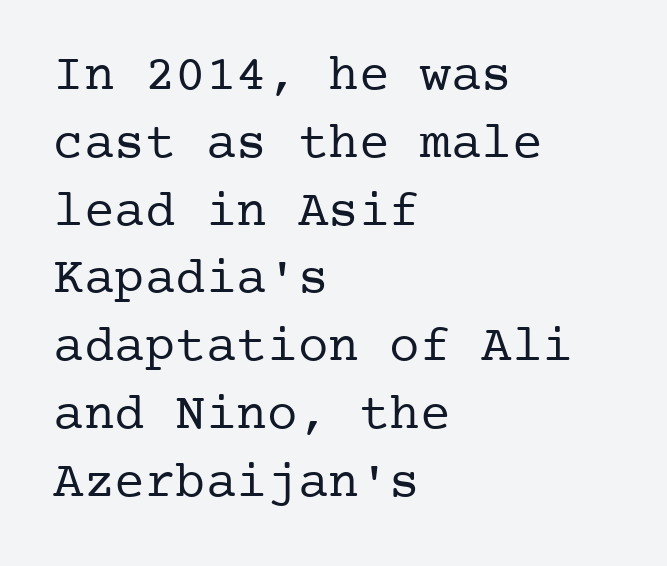
The image shows 51 px regular-weight serif type, upright; set left-aligned, normal line spacing (1.33x), normal letter spacing, not underlined; low stroke contrast and a medium x-height.
